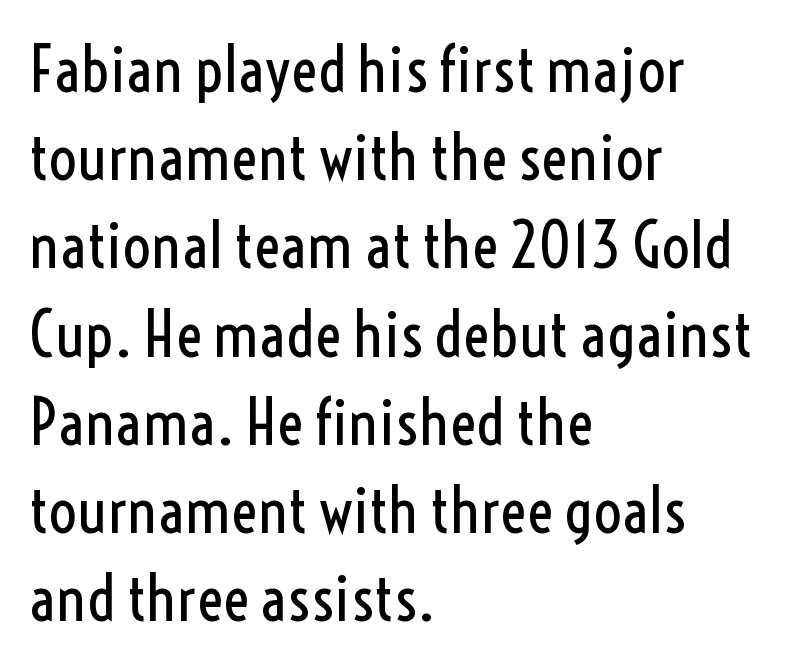
{"serif": "no", "italic": "no", "bold": "no", "weight": "regular", "width": "condensed", "x_height": "medium", "monospaced": "no", "underline": "no", "align": "left", "line_spacing": "normal", "line_spacing_ratio": 1.4, "letter_spacing": "normal", "letter_spacing_em": 0.0, "glyph_px": 63}
